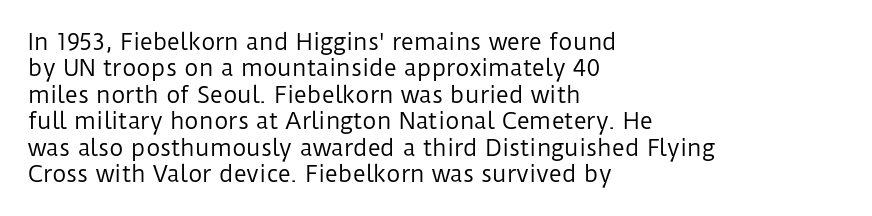
The image shows 22 px text type, upright; set left-aligned, line spacing 1.2x, normal letter spacing, not underlined.
